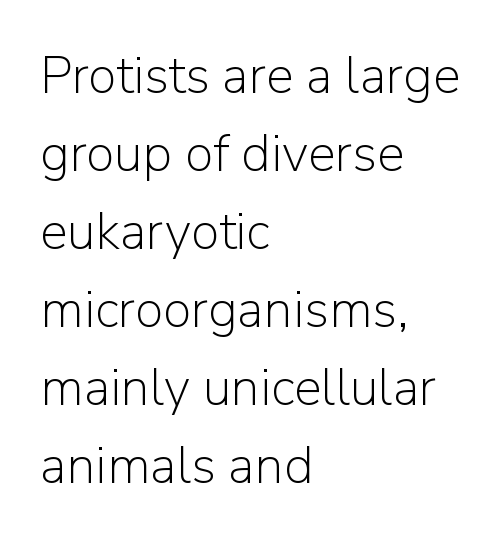
The image shows 52 px light sans-serif type, upright; set left-aligned, normal line spacing (1.5x), normal letter spacing, not underlined; low stroke contrast and a medium x-height.
